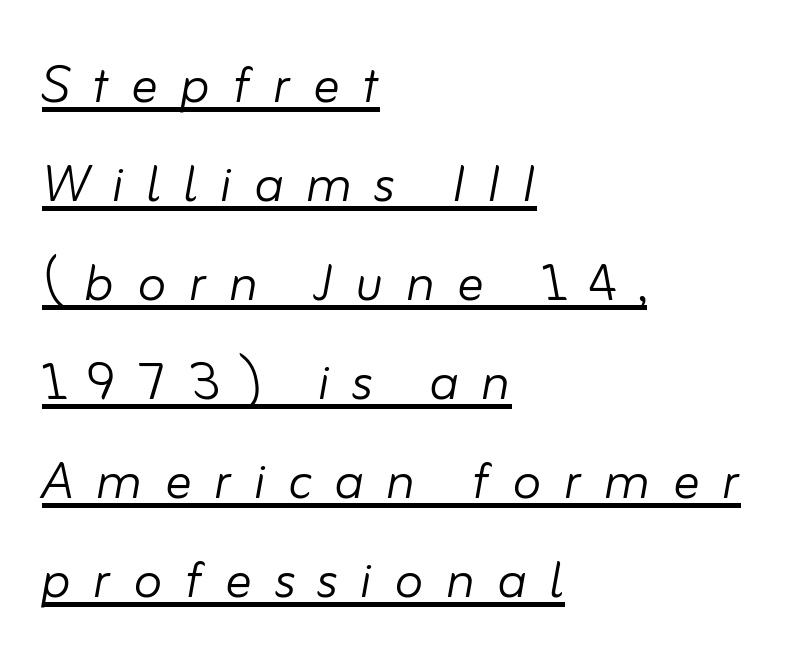
The image shows 66 px light type, italic (leaning right); set left-aligned, normal line spacing (1.5x), unusually wide letter spacing (+0.34 em), underlined; low stroke contrast and a small x-height.
